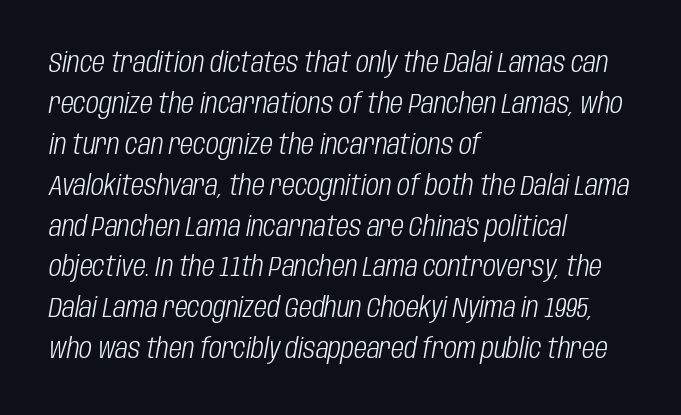
Compared with typical paragraphs, the rows here are spaced about the same. Quick note: italic. No letter is thick-stroked: the sample isn't bold. The string is rendered with underlining switched off.
